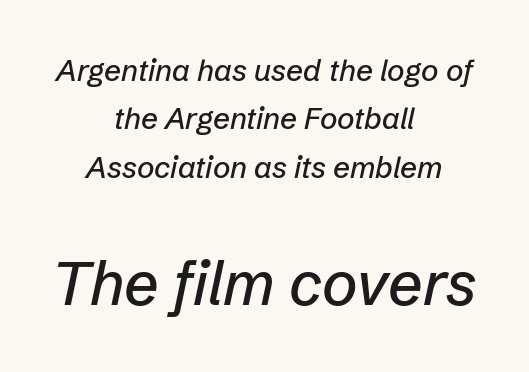
{"italic": "yes", "lean": "right", "slant_degrees": 12, "width": "normal", "stroke_contrast": "low", "x_height": "medium", "monospaced": "no", "underline": "no", "align": "center", "line_spacing": "normal", "line_spacing_ratio": 1.61, "letter_spacing": "normal", "letter_spacing_em": 0.0, "larger_block": "second", "size_ratio": 2.03, "glyph_px": 61}
